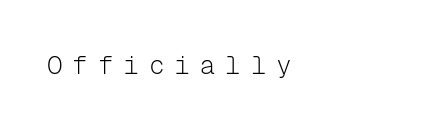
Q: Is the text bold? A: No.
Q: Is the text italic (slanted)? A: No, it is upright.
Q: Is the text underlined? A: No.
Q: How is the paragraph aligned? A: Left-aligned.
Q: Is the spacing between letters normal or unusually wide? A: Unusually wide.
